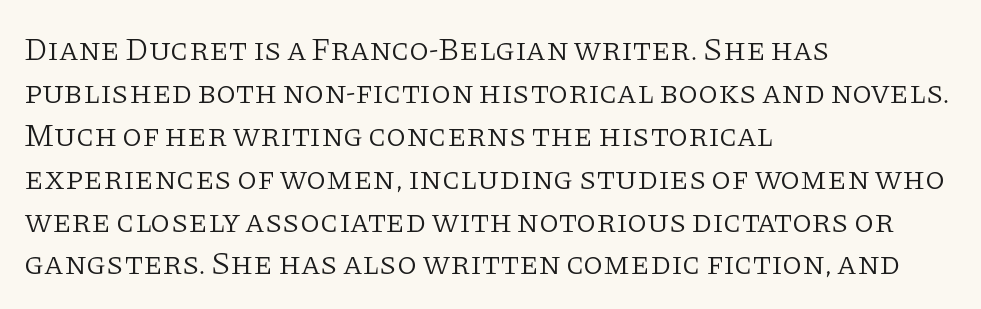
{"serif": "yes", "italic": "no", "bold": "no", "weight": "light", "width": "normal", "stroke_contrast": "low", "x_height": "large", "monospaced": "no", "underline": "no", "align": "left", "line_spacing": "normal", "line_spacing_ratio": 1.34, "letter_spacing": "normal", "letter_spacing_em": 0.0, "glyph_px": 32}
